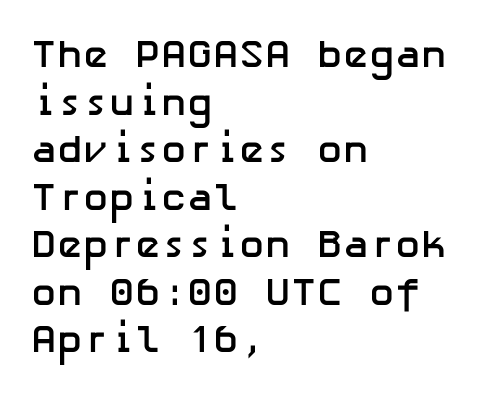
Its strokes are broad and dark, the hallmark of bold type. Each word holds together tightly as a unit, with standard inter-letter gaps. Is there any slant? The stems are plumb. A student would call this left alignment; a typographer would say flush left, rag right. Lines of text with bare space underneath. Regarding serifs, this sample does without them.
